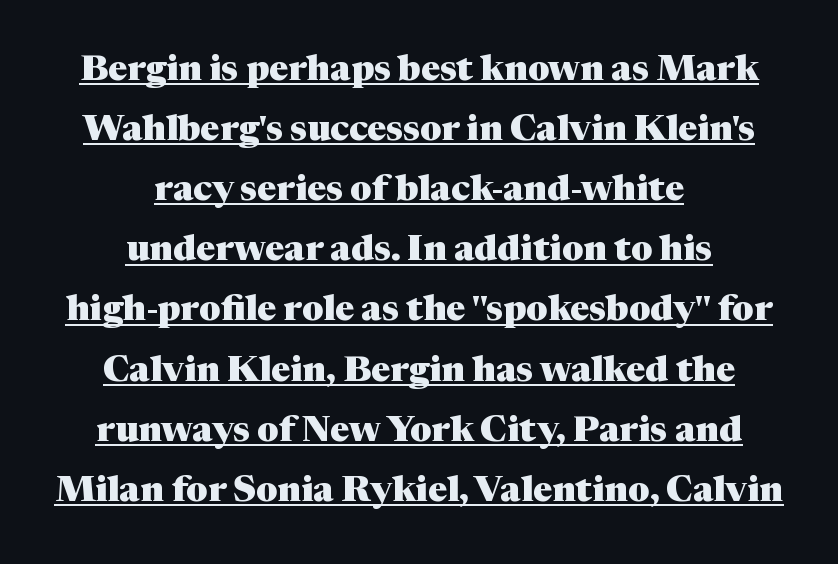
The image shows 36 px heavy serif type, upright; set centered, normal line spacing (1.67x), normal letter spacing, underlined; medium stroke contrast and a medium x-height.
